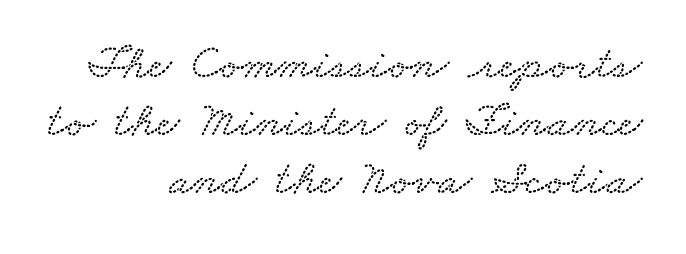
Q: Is the text underlined? A: No.
Q: How is the paragraph aligned? A: Right-aligned.
Q: Is the spacing between letters normal or unusually wide? A: Normal.
Q: Width (condensed, normal, or wide)? A: Wide.
Q: Stroke contrast? A: Low.
Q: x-height? A: Small.
Q: Monospaced? A: No.
